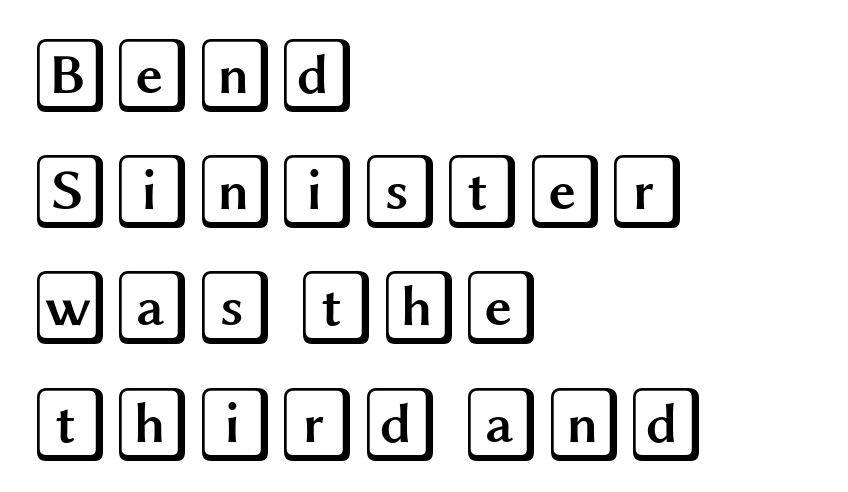
{"italic": "no", "width": "wide", "x_height": "large", "underline": "no", "align": "left", "line_spacing": "normal", "line_spacing_ratio": 1.55, "letter_spacing": "normal", "letter_spacing_em": 0.0, "glyph_px": 75}
